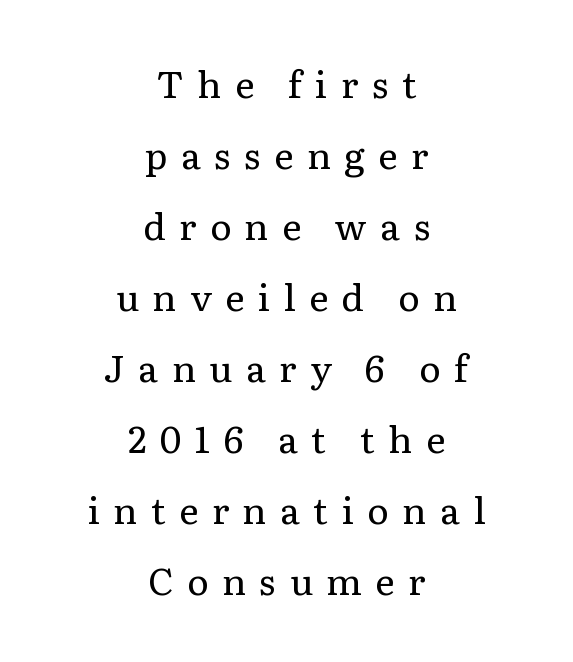
In terms of posture, this sample is upright. Between one letter and the next there's a generous, obvious gap. Bare-footed words on every line. Rows of type keep a wide berth in the vertical direction.
